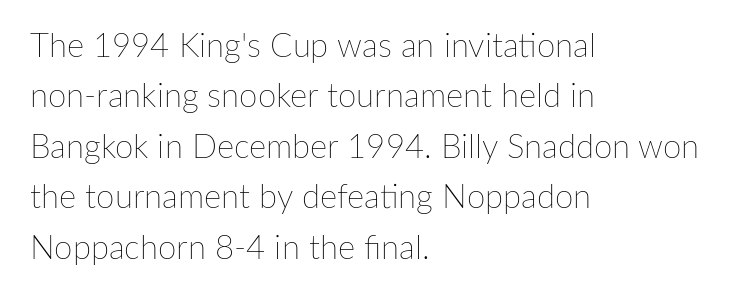
Inter-character spacing is left at the font's built-in metrics. Anything drawn beneath the words? Only blank space. Where is the straight margin? On the left. Normally led — the rows are evenly, conventionally spaced. Is this a heavy cut? Hardly; it is regular or lighter. The specimen reads as upright at a glance.
